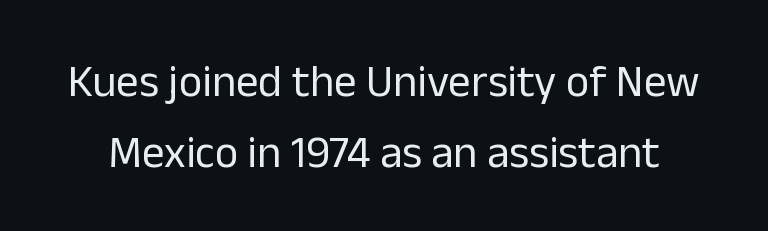
The image shows 45 px regular-weight sans-serif type, upright; set normal line spacing (1.57x), normal letter spacing, not underlined; low stroke contrast and a medium x-height.
